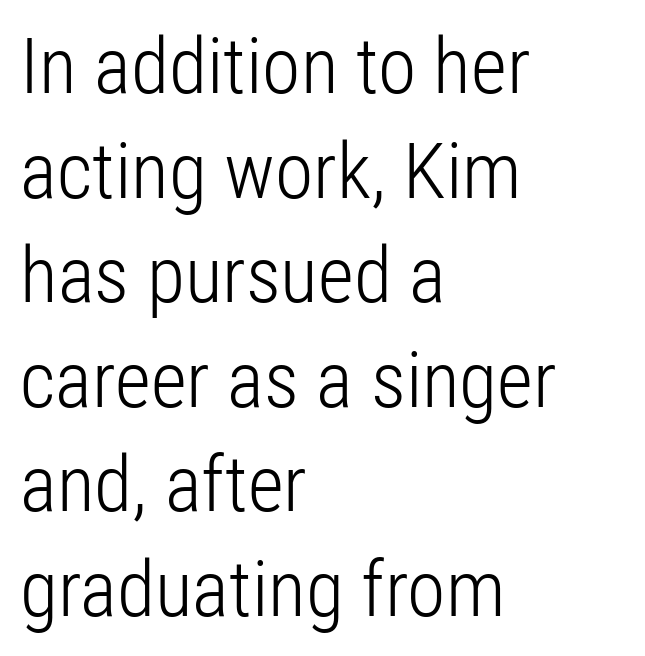
A typesetter would call this zero additional tracking. Horizontal alignment here is leftward, the default for most running prose. This sample uses a sans-serif face. The letters look calm and open, with moderate or lighter stems. A normal amount of white space separates one row of letters from the next. The rendering uses natural spacing where letterforms have individual widths.
